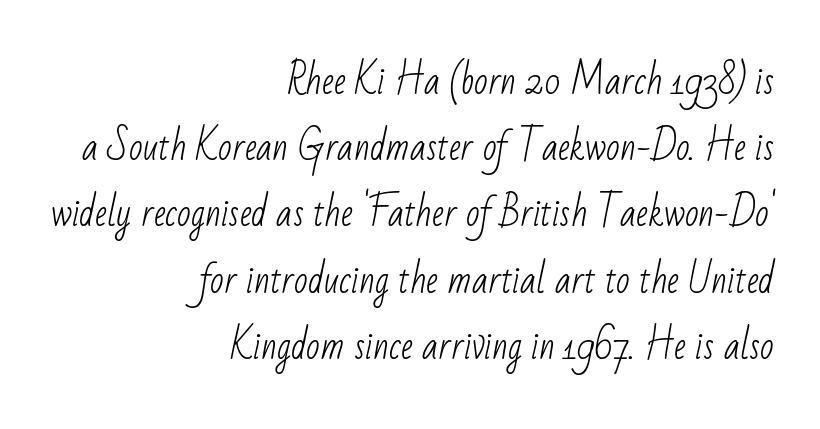
The image shows 36 px light, condensed sans-serif type; set right-aligned, line spacing 1.84x, normal letter spacing, not underlined; low stroke contrast and a small x-height.
